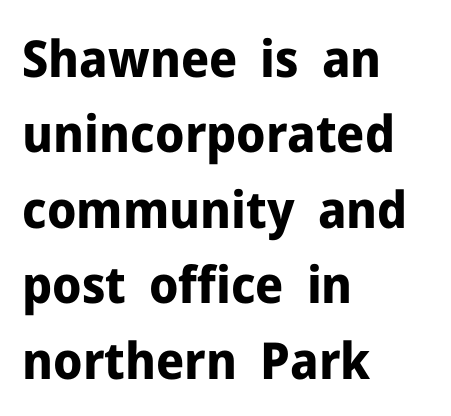
Each word holds together tightly as a unit, with standard inter-letter gaps. Each letter keeps its own natural width here, so spacing adapts to shape. Is the type bold? Yes — the strokes are clearly thick and heavy. Nothing sits at the stroke ends, so this counts as sans-serif. Posture: upright roman.
